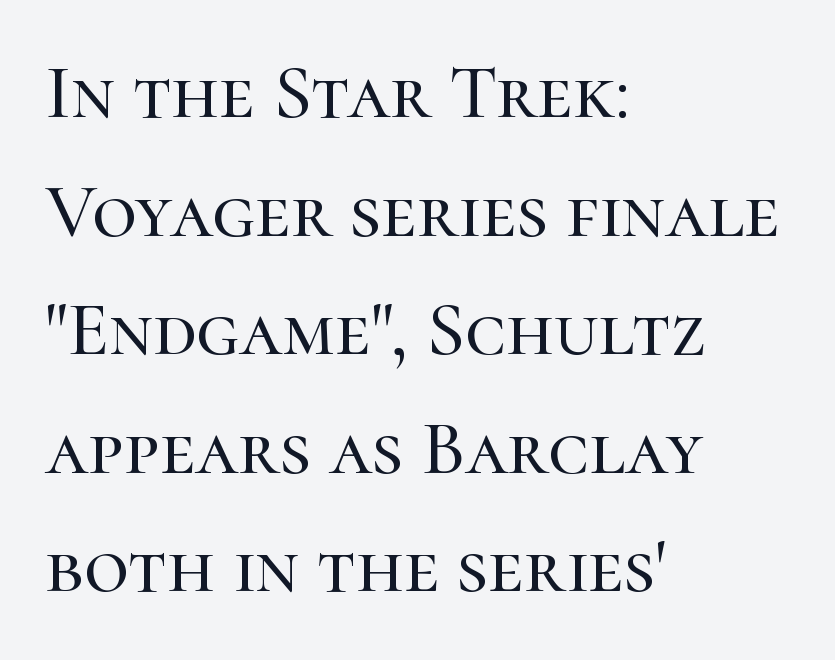
{"serif": "yes", "italic": "no", "width": "normal", "stroke_contrast": "high", "x_height": "medium", "monospaced": "no", "underline": "no", "align": "left", "line_spacing": "normal", "line_spacing_ratio": 1.54, "letter_spacing": "normal", "letter_spacing_em": 0.0, "glyph_px": 77}
